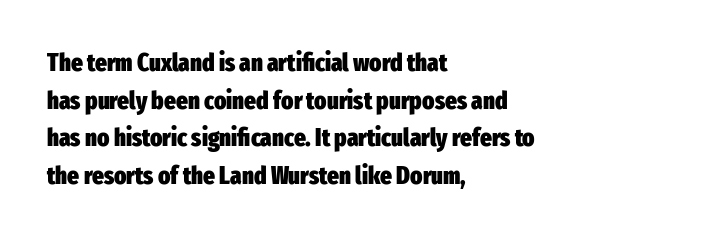
Q: Is the text bold? A: Yes.
Q: Is the text italic (slanted)? A: No, it is upright.
Q: Is the text underlined? A: No.
Q: How is the paragraph aligned? A: Left-aligned.
Q: Is the spacing between letters normal or unusually wide? A: Normal.
Q: Is the spacing between lines tight, normal or loose? A: Normal.
